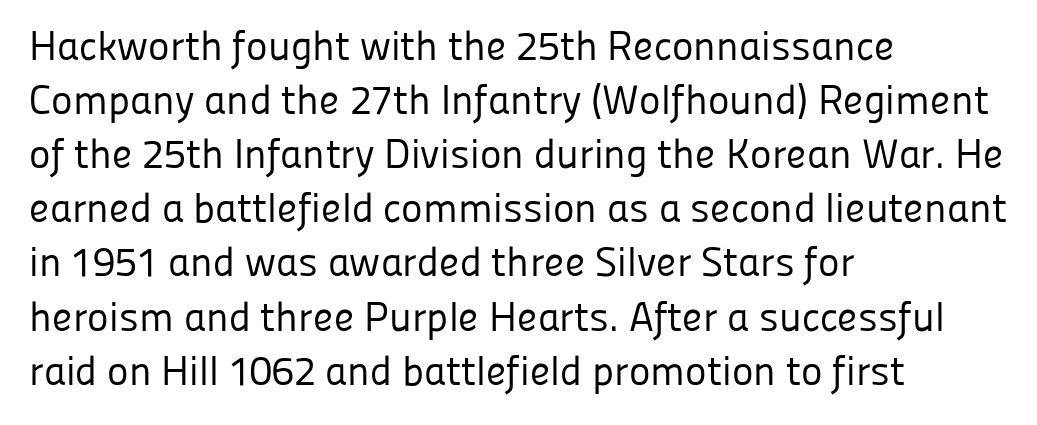
Horizontal alignment here is leftward, the default for most running prose. Each word holds together tightly as a unit, with standard inter-letter gaps. Students, observe: this is what conventionally led text looks like. The passage shown is not bold in any degree.
